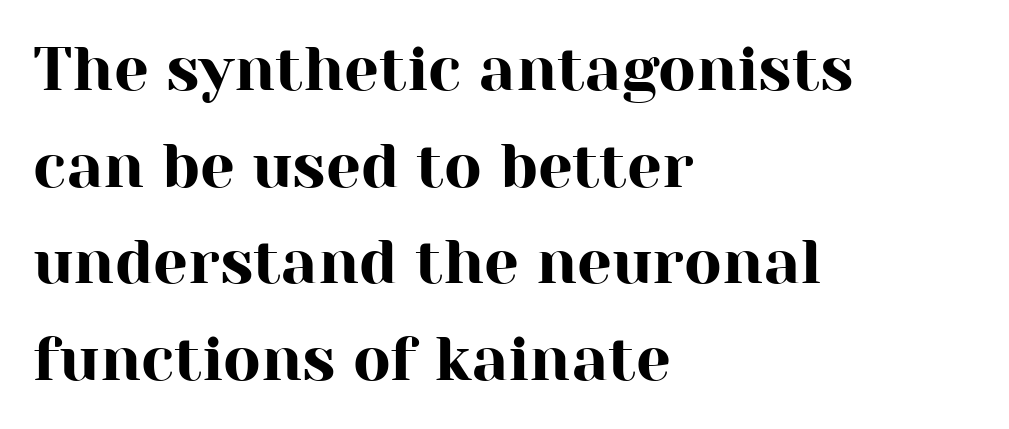
Q: Is the text italic (slanted)? A: No, it is upright.
Q: Is the typeface a serif or a sans-serif typeface? A: Serif.
Q: Is the text underlined? A: No.
Q: How is the paragraph aligned? A: Left-aligned.
Q: Is the spacing between letters normal or unusually wide? A: Normal.
Q: Is the spacing between lines tight, normal or loose? A: Normal.
Q: Width (condensed, normal, or wide)? A: Normal.
Q: Stroke contrast? A: High.
Q: x-height? A: Medium.
Q: Monospaced? A: No.
